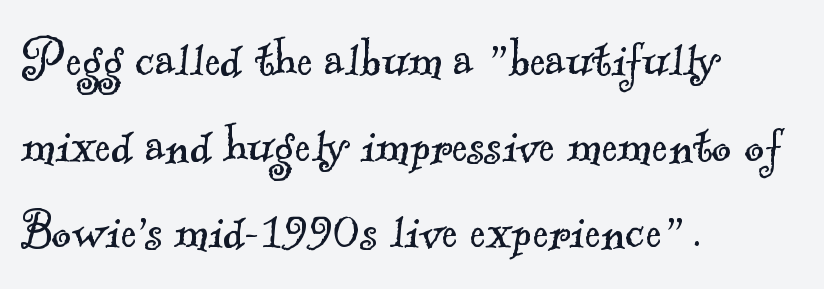
{"serif": "yes", "bold": "no", "weight": "light", "width": "normal", "x_height": "small", "monospaced": "no", "underline": "no", "align": "left", "line_spacing": "normal", "line_spacing_ratio": 1.41, "letter_spacing": "normal", "letter_spacing_em": 0.0, "glyph_px": 61}
